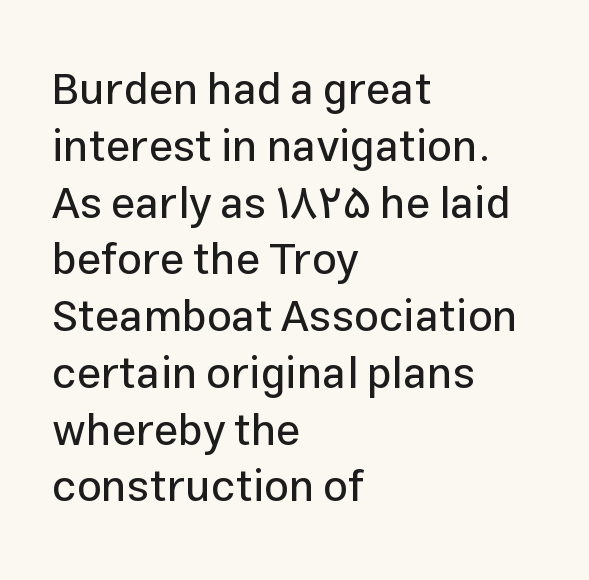
This is sans-serif lettering, the kind often seen on screens and signage. One-word summary of the alignment: left. The line texture is even and compact thanks to regular tracking. Characters remain perfectly vertical along every line. One glance says typical: line gaps are just what's usual.
